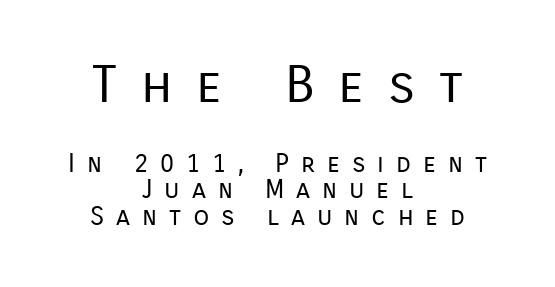
Q: Is the text bold? A: No.
Q: Is the text italic (slanted)? A: No, it is upright.
Q: Is the typeface a serif or a sans-serif typeface? A: Sans-serif.
Q: Is the text underlined? A: No.
Q: How is the paragraph aligned? A: Centered.
Q: Is the spacing between letters normal or unusually wide? A: Unusually wide.
Q: Is the spacing between lines tight, normal or loose? A: Tight.
Q: Which block of text is set in a larger size, the first (top) or the second (bottom)? A: The first (top) one.
Q: Width (condensed, normal, or wide)? A: Normal.
Q: Stroke contrast? A: Low.
Q: x-height? A: Medium.
Q: Monospaced? A: No.
